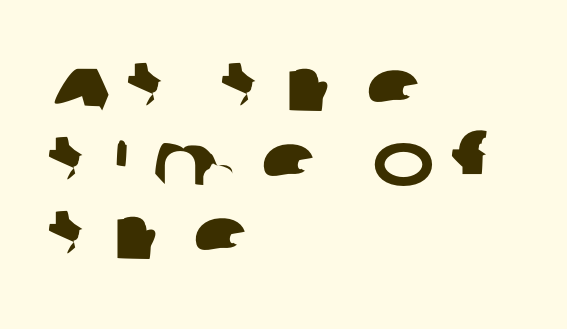
Caption: multi-line text, flush left, ragged right. What kind of face is this? One without serifs — a sans. The specimen omits any rule beneath the text block's lines. Proportional: the letters do not fall into vertical columns. Does extra space separate the letters? Yes, quite a lot of it. Reading down the column, the eye jumps only a short way to each next line.
